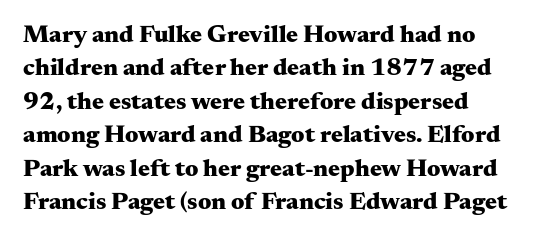
Q: Is the text bold? A: Yes.
Q: Is the text italic (slanted)? A: No, it is upright.
Q: Is the text underlined? A: No.
Q: Is the spacing between letters normal or unusually wide? A: Normal.
Q: Is the spacing between lines tight, normal or loose? A: Normal.
